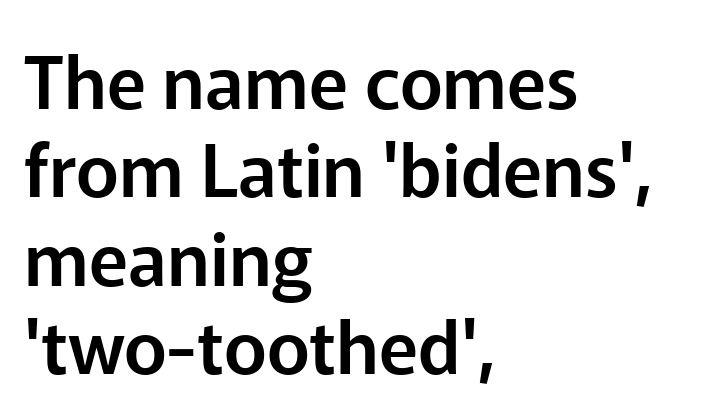
Rule under the text: the space is simply empty. One-word summary of the alignment: left. The face used here is proportionally spaced, like ordinary book or web type. Nobody touched the tracking dial on this one.
